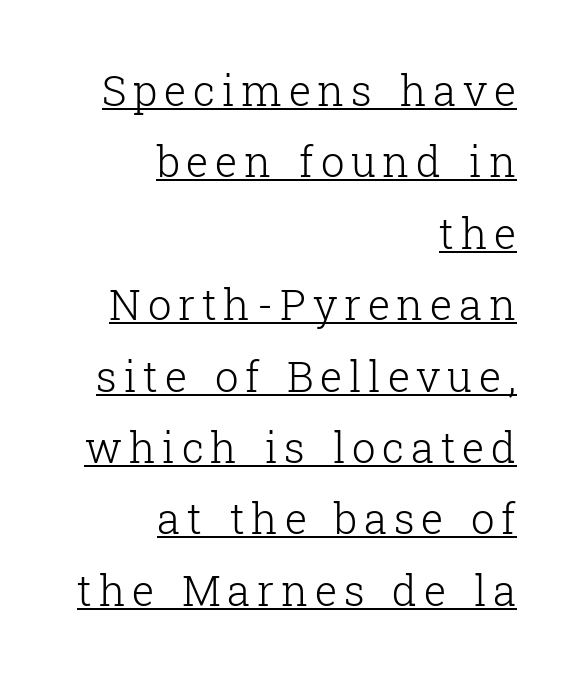
Stroke thickness stays within the range of a standard reading face or lighter. Note the varied advance widths — an 'i' is clearly narrower than an 'm'. Old-style or modern, the face here clearly has serifs. Line ends are locked; line starts wander.
